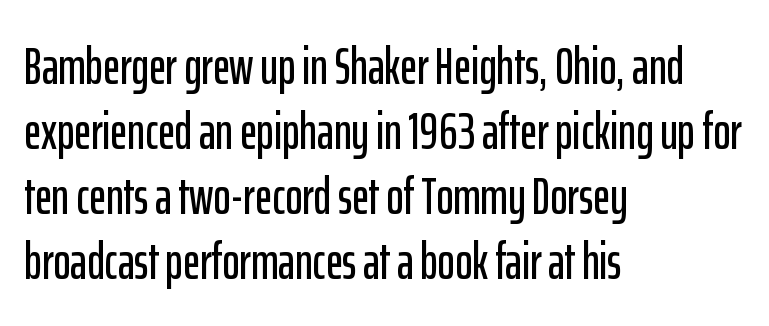
The face used here is a sans, in the tradition of grotesques and geometrics. Tracking value appears to be zero — textbook default spacing. Leading matches the norm, producing a regular column. Words float on clear page, feet unadorned. Spacing verdict: proportional, widths tailored to each character. Alignment: flush left.
